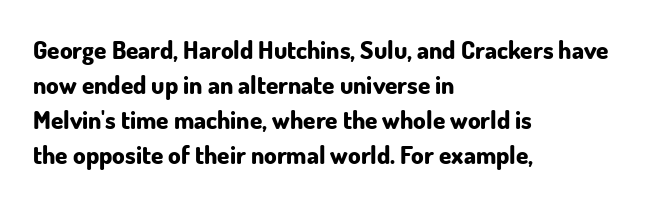
Nope, not italic — everything's standing straight. Regular leading. Teacher's note: observe the even left margin — that is flush-left alignment. The space beneath each line is pristine and unruled. Glyph-to-glyph distance matches everyday printed text.
